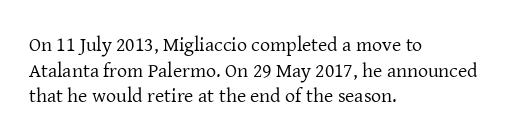
The weight would be labelled regular, book, light, or lighter still. Tall strokes in this sample are plumb rather than angled. These lines stack with their left ends in a neat column. Unmarked baselines from the first word to the last. Regular leading. A typesetter would call this zero additional tracking.
